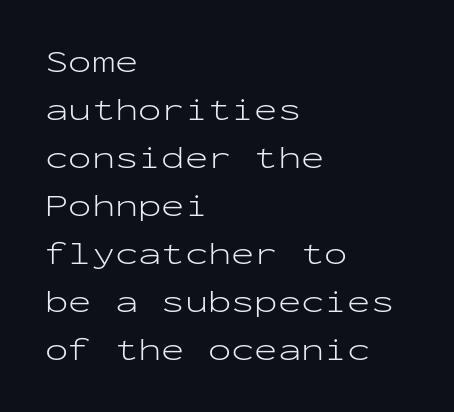
The image shows 31 px light, wide sans-serif type, upright, monospaced; set left-aligned, normal line spacing (1.55x), normal letter spacing, not underlined; low stroke contrast and a medium x-height.
